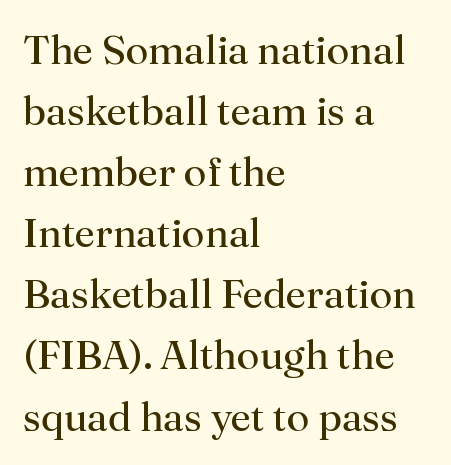
The image shows 41 px regular-weight serif type, upright; set left-aligned, normal line spacing (1.49x), normal letter spacing, not underlined; medium stroke contrast and a small x-height.
